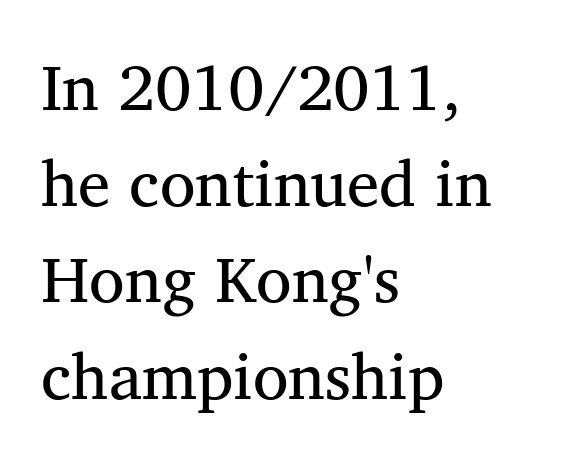
{"serif": "yes", "italic": "no", "bold": "no", "weight": "regular", "width": "normal", "stroke_contrast": "medium", "x_height": "medium", "monospaced": "no", "underline": "no", "align": "left", "line_spacing": "normal", "line_spacing_ratio": 1.48, "letter_spacing": "normal", "letter_spacing_em": 0.0, "glyph_px": 65}
